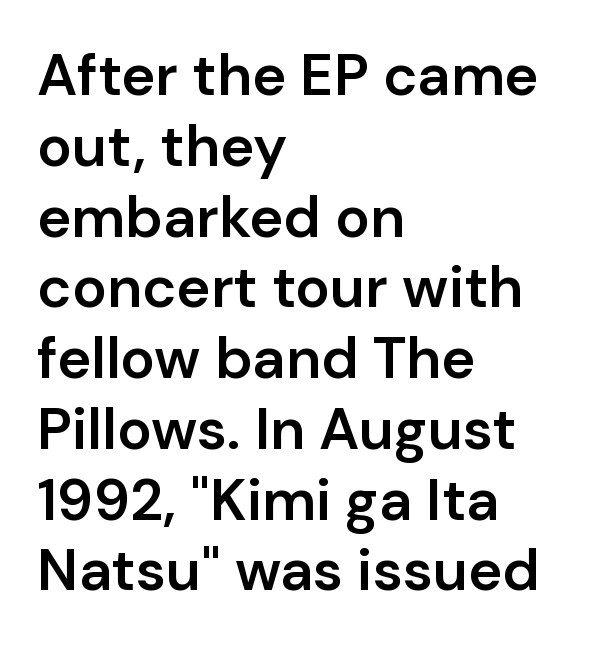
The image shows 58 px semibold sans-serif type, upright; set left-aligned, line spacing 1.22x, normal letter spacing, not underlined; low stroke contrast and a medium x-height.
